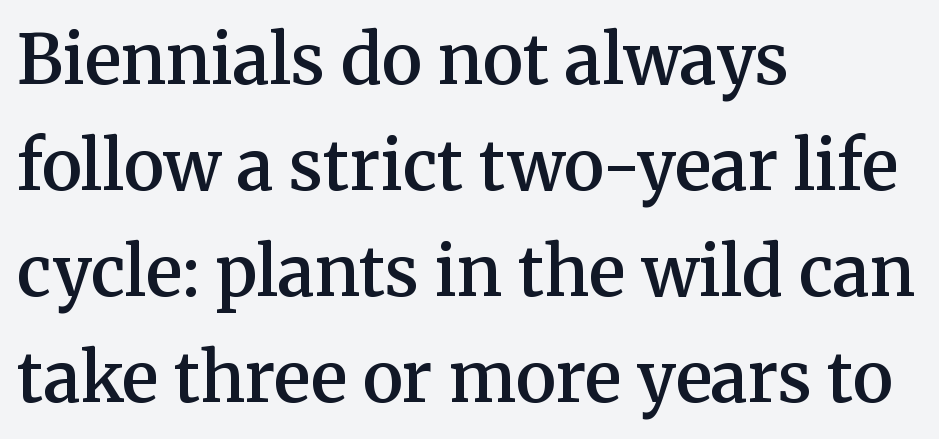
Q: Is the text bold? A: Semi-bold.
Q: Is the text italic (slanted)? A: No, it is upright.
Q: Is the typeface a serif or a sans-serif typeface? A: Serif.
Q: Is the text underlined? A: No.
Q: How is the paragraph aligned? A: Left-aligned.
Q: Is the spacing between letters normal or unusually wide? A: Normal.
Q: Is the spacing between lines tight, normal or loose? A: Normal.
Q: Width (condensed, normal, or wide)? A: Normal.
Q: Stroke contrast? A: Medium.
Q: x-height? A: Medium.
Q: Monospaced? A: No.
